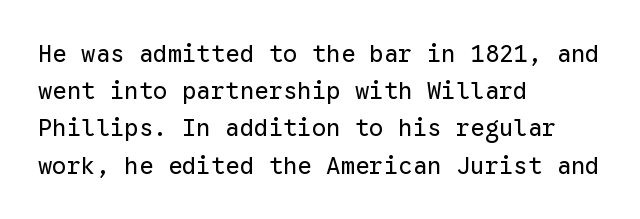
Q: Is the text bold? A: No.
Q: Is the text italic (slanted)? A: No, it is upright.
Q: Is the text underlined? A: No.
Q: How is the paragraph aligned? A: Left-aligned.
Q: Is the spacing between letters normal or unusually wide? A: Normal.
Q: Is the spacing between lines tight, normal or loose? A: Normal.
